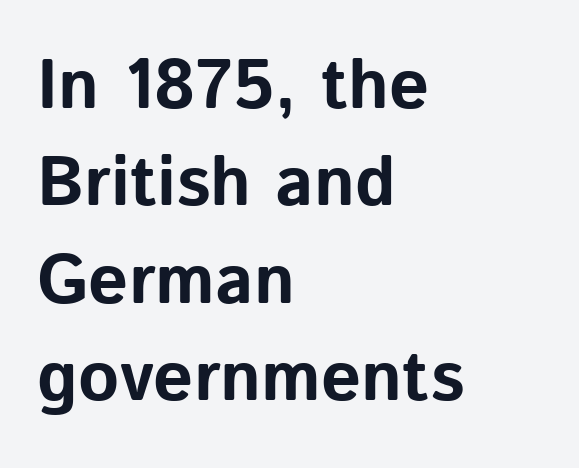
This rendering leaves character spacing at its baseline value. Which margin do the lines hug? The left one — the right edge is uneven. The glyphs are unaccompanied by any horizontal stroke below them. The rendering uses natural spacing where letterforms have individual widths.
